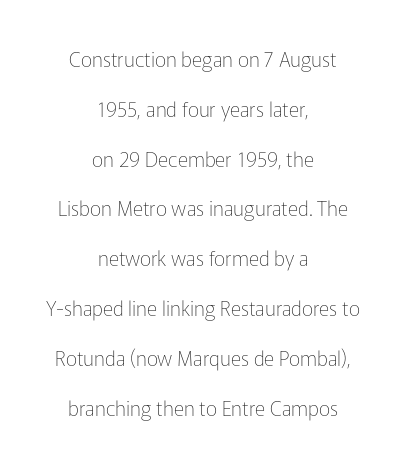
The zone under the glyphs is completely vacant. A roman cut, with each character standing at attention. Is the letter spacing exaggerated? No — it looks like the ordinary default. Is the type heavy? It reads as light-to-regular instead.
